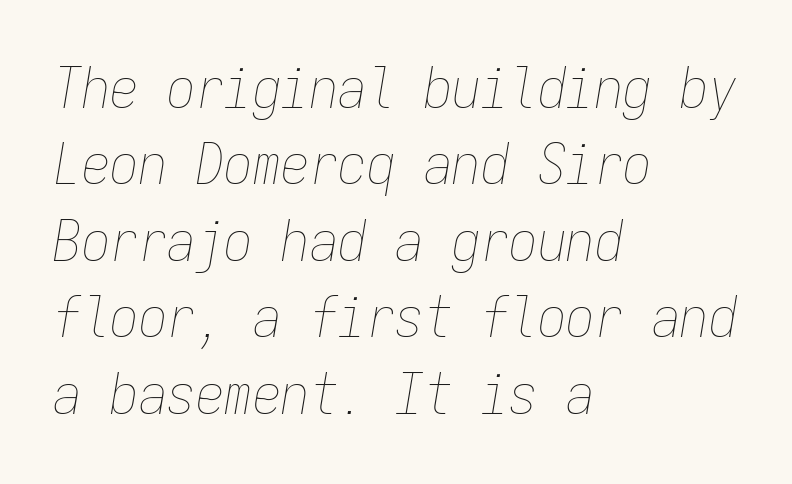
Q: Is the text bold? A: No.
Q: Is the text italic (slanted)? A: Yes, it leans right by about 9 degrees.
Q: Is the text underlined? A: No.
Q: How is the paragraph aligned? A: Left-aligned.
Q: Is the spacing between letters normal or unusually wide? A: Normal.
Q: Is the spacing between lines tight, normal or loose? A: Normal.
Q: Width (condensed, normal, or wide)? A: Condensed.
Q: Stroke contrast? A: Low.
Q: x-height? A: Medium.
Q: Monospaced? A: Yes.
